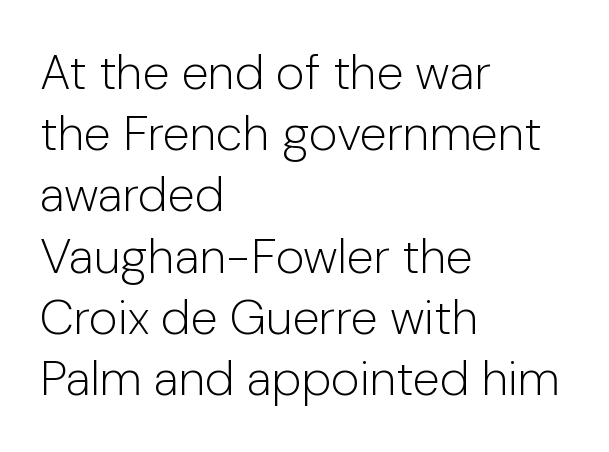
The image shows 49 px light sans-serif type, upright; set left-aligned, normal line spacing (1.25x), normal letter spacing, not underlined; low stroke contrast and a medium x-height.
